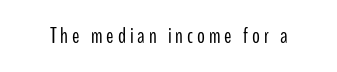
The specimen reads as upright at a glance. The face looks like a standard text weight, possibly lighter. Nobody drew a line under any word here.
